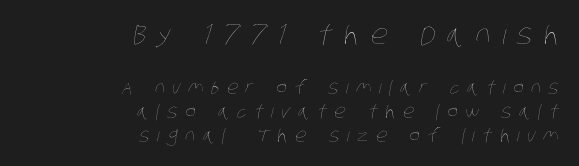
The image shows 27 px text type; set right-aligned, normal line spacing (1.32x), unusually wide letter spacing (+0.41 em), not underlined; the first (top) block is 1.5x larger.
